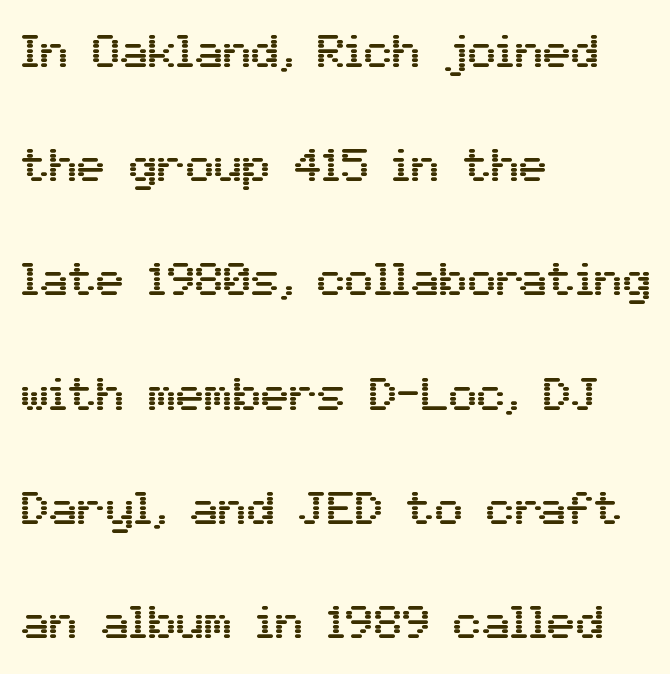
Q: Is the text italic (slanted)? A: No, it is upright.
Q: Is the typeface a serif or a sans-serif typeface? A: Sans-serif.
Q: Is the text underlined? A: No.
Q: How is the paragraph aligned? A: Left-aligned.
Q: Is the spacing between letters normal or unusually wide? A: Normal.
Q: Is the spacing between lines tight, normal or loose? A: Loose.
Q: Width (condensed, normal, or wide)? A: Normal.
Q: Stroke contrast? A: Medium.
Q: x-height? A: Medium.
Q: Monospaced? A: No.
